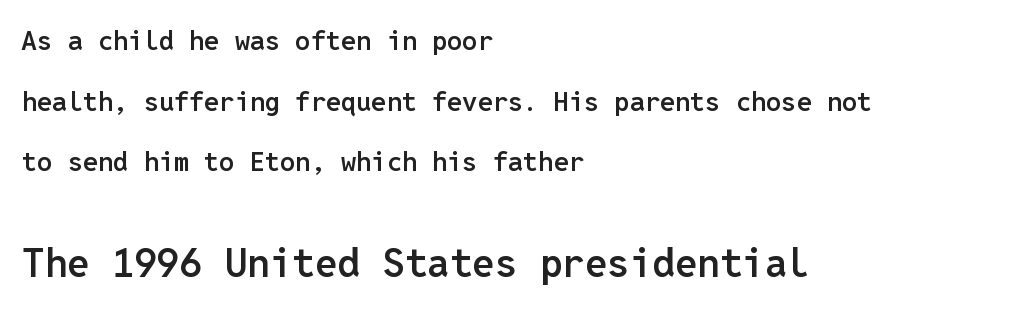
Check the space under the baseline: it is left empty. Tracking value appears to be zero — textbook default spacing. Slightly chunky letters — semibold, I'd say, not full bold. Looks like terminal output: every glyph gets an equal slot.
